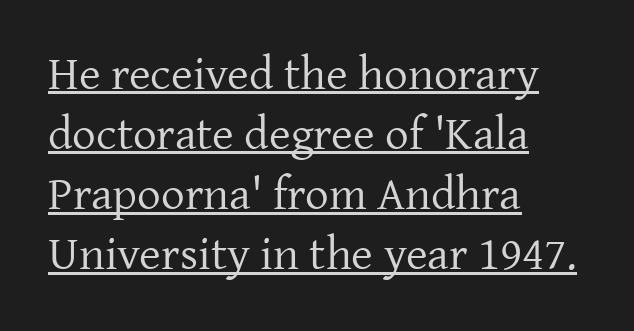
Q: Is the text bold? A: No.
Q: Is the text italic (slanted)? A: No, it is upright.
Q: Is the typeface a serif or a sans-serif typeface? A: Serif.
Q: Is the text underlined? A: Yes.
Q: How is the paragraph aligned? A: Left-aligned.
Q: Is the spacing between letters normal or unusually wide? A: Normal.
Q: Is the spacing between lines tight, normal or loose? A: Normal.
Q: Width (condensed, normal, or wide)? A: Normal.
Q: Stroke contrast? A: Low.
Q: x-height? A: Medium.
Q: Monospaced? A: No.
